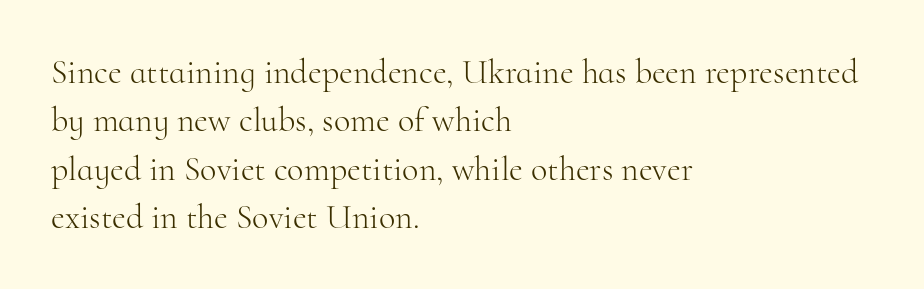
Q: Is the text bold? A: No.
Q: Is the text italic (slanted)? A: No, it is upright.
Q: Is the typeface a serif or a sans-serif typeface? A: Serif.
Q: Is the text underlined? A: No.
Q: How is the paragraph aligned? A: Left-aligned.
Q: Is the spacing between letters normal or unusually wide? A: Normal.
Q: Is the spacing between lines tight, normal or loose? A: Normal.
Q: Width (condensed, normal, or wide)? A: Normal.
Q: Stroke contrast? A: High.
Q: x-height? A: Small.
Q: Monospaced? A: No.
